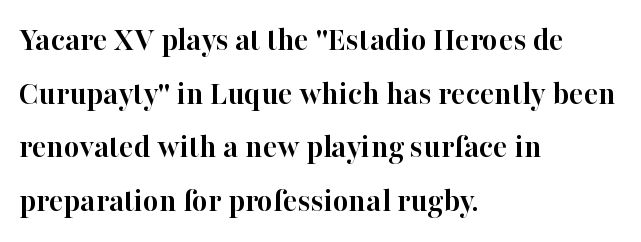
Q: Is the text bold? A: Yes.
Q: Is the text italic (slanted)? A: No, it is upright.
Q: Is the typeface a serif or a sans-serif typeface? A: Serif.
Q: Is the text underlined? A: No.
Q: How is the paragraph aligned? A: Left-aligned.
Q: Is the spacing between letters normal or unusually wide? A: Normal.
Q: Is the spacing between lines tight, normal or loose? A: Normal.
Q: Width (condensed, normal, or wide)? A: Normal.
Q: Stroke contrast? A: High.
Q: x-height? A: Medium.
Q: Monospaced? A: No.
